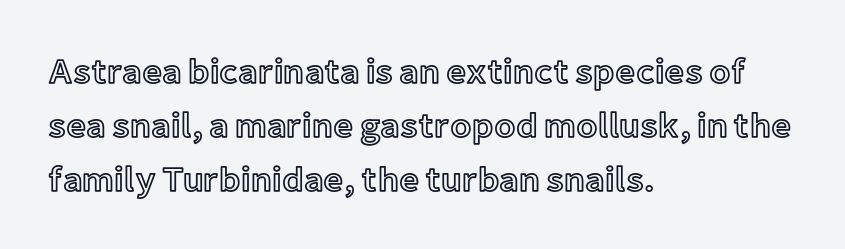
The passage shown stacks its lines at a standard gap. Ordinary non-slanted type is in use. Check the space under the baseline: it is left empty. Letter spacing: default. Character widths vary here, with narrow letters taking less room than wide ones. Line starts are locked; line ends wander.
